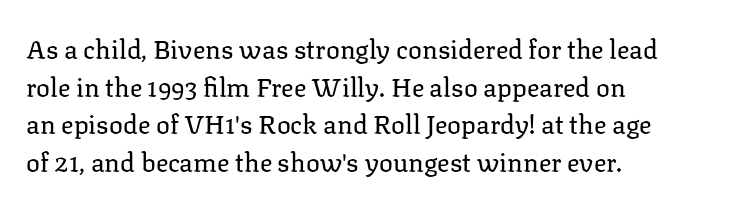
This sample is left-justified, so line endings fall wherever the words run out. Short note: letters normally spaced. These lines were composed using upright roman letters. Nothing heavy about these letters — not bold at all. The glyphs are unaccompanied by any horizontal stroke below them. Quick note: interline space is typical.
